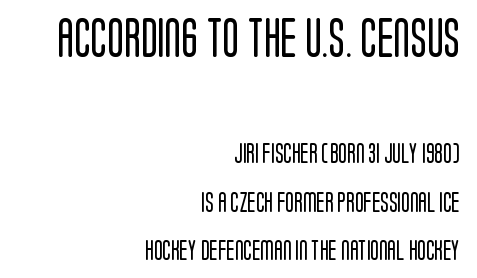
The image shows 39 px regular-weight, condensed sans-serif type, upright; set right-aligned, loose line spacing (2.43x), normal letter spacing, not underlined; the first (top) block is 1.95x larger; low stroke contrast and a large x-height.
